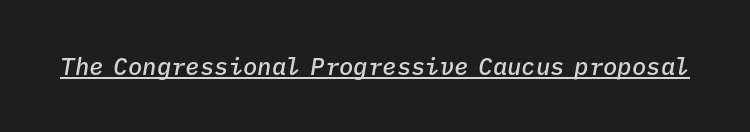
Is the type slanted? Yes — the strokes lean at a clear angle. Descenders here cross a horizontal rule under the line. The rendering uses a semibold face; strokes are thickened but not to full bold. Each word holds together tightly as a unit, with standard inter-letter gaps.
